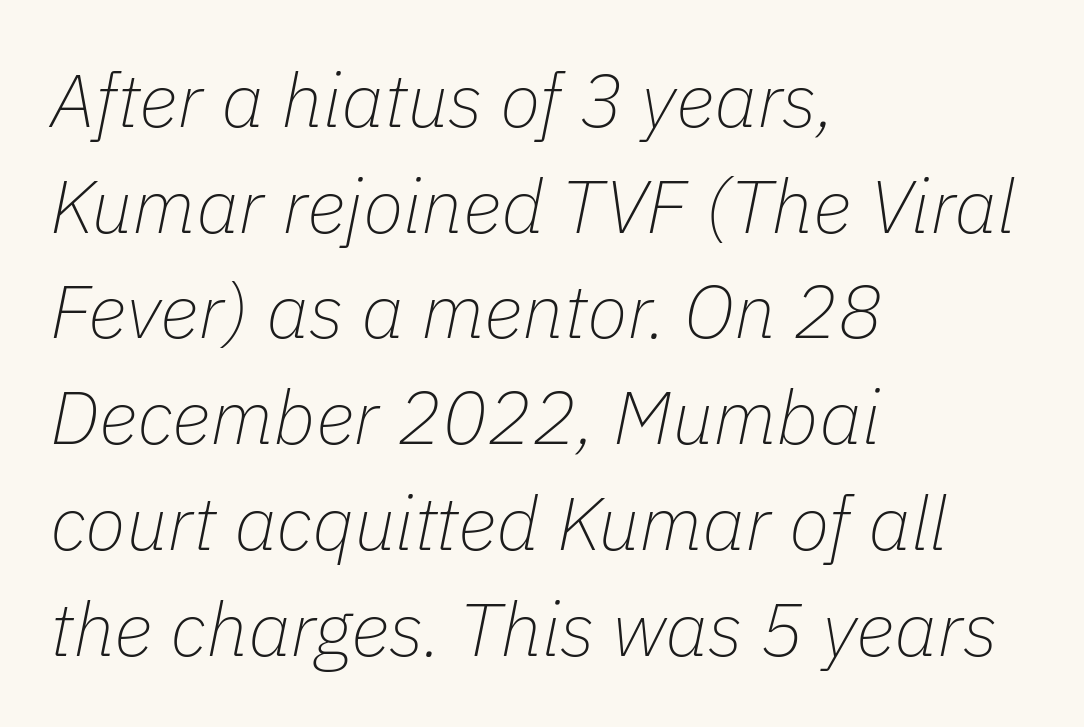
{"italic": "yes", "lean": "right", "slant_degrees": 11, "bold": "no", "weight": "thin", "width": "normal", "stroke_contrast": "low", "x_height": "medium", "monospaced": "no", "underline": "no", "align": "left", "line_spacing": "normal", "line_spacing_ratio": 1.41, "letter_spacing": "normal", "letter_spacing_em": 0.0, "glyph_px": 75}
